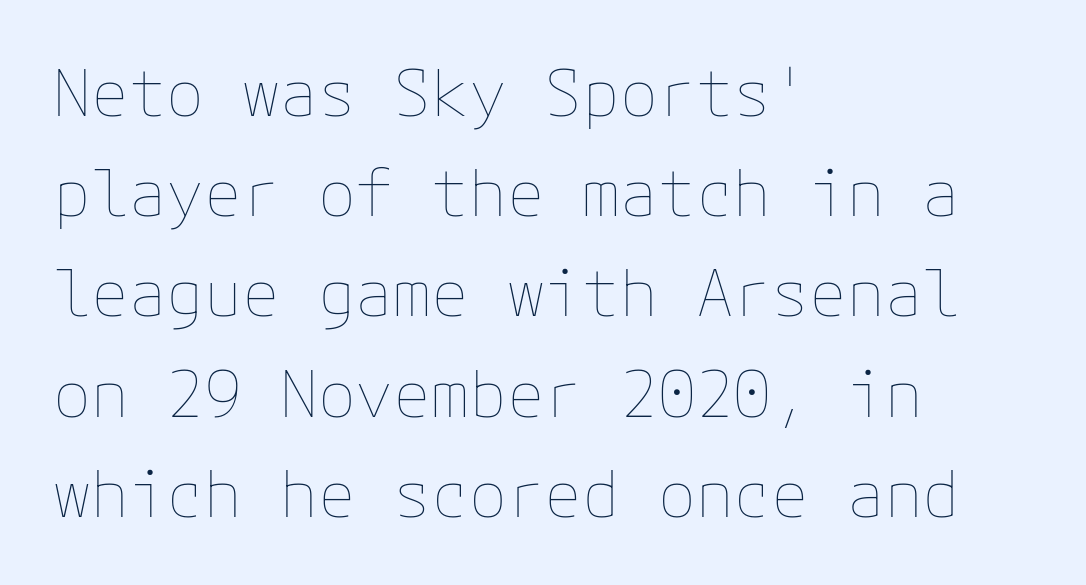
The image shows 63 px thin type, upright; set left-aligned, normal line spacing (1.59x), normal letter spacing, not underlined; low stroke contrast and a medium x-height.
